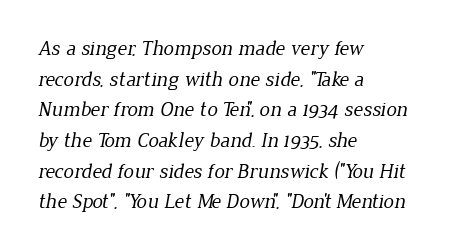
Is this a heavy cut? Hardly; it is regular or lighter. Type without underlining. Evenly set lines give the paragraph a standard silhouette. In CSS terms this would be text-align: left.
